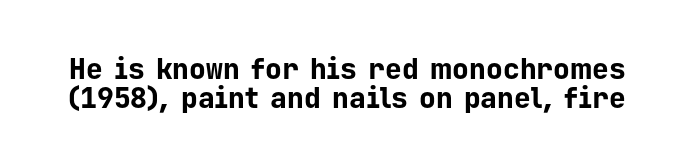
Q: Is the text bold? A: Yes.
Q: Is the text italic (slanted)? A: No, it is upright.
Q: Is the typeface a serif or a sans-serif typeface? A: Sans-serif.
Q: Is the text underlined? A: No.
Q: Is the spacing between letters normal or unusually wide? A: Normal.
Q: Is the spacing between lines tight, normal or loose? A: Tight.
Q: Width (condensed, normal, or wide)? A: Normal.
Q: Stroke contrast? A: Low.
Q: x-height? A: Medium.
Q: Monospaced? A: Yes.
